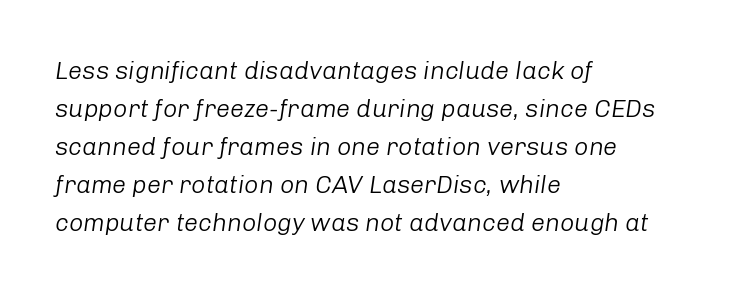
The image shows 25 px text type, italic (leaning right); set left-aligned, normal line spacing (1.52x), normal letter spacing, not underlined.
